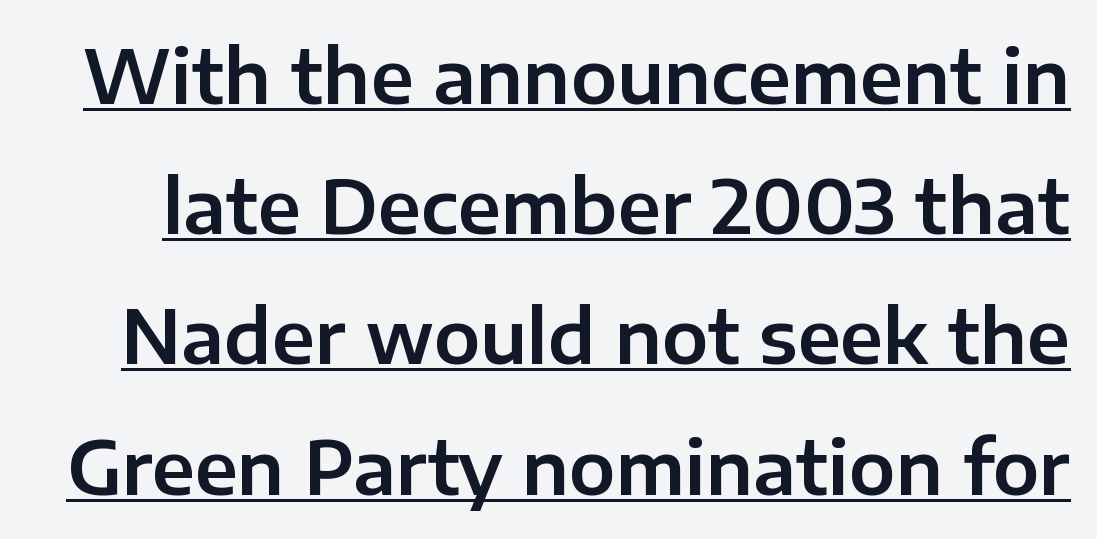
Q: Is the text italic (slanted)? A: No, it is upright.
Q: Is the typeface a serif or a sans-serif typeface? A: Sans-serif.
Q: Is the text underlined? A: Yes.
Q: Is the spacing between letters normal or unusually wide? A: Normal.
Q: Width (condensed, normal, or wide)? A: Normal.
Q: Stroke contrast? A: Low.
Q: x-height? A: Medium.
Q: Monospaced? A: No.
